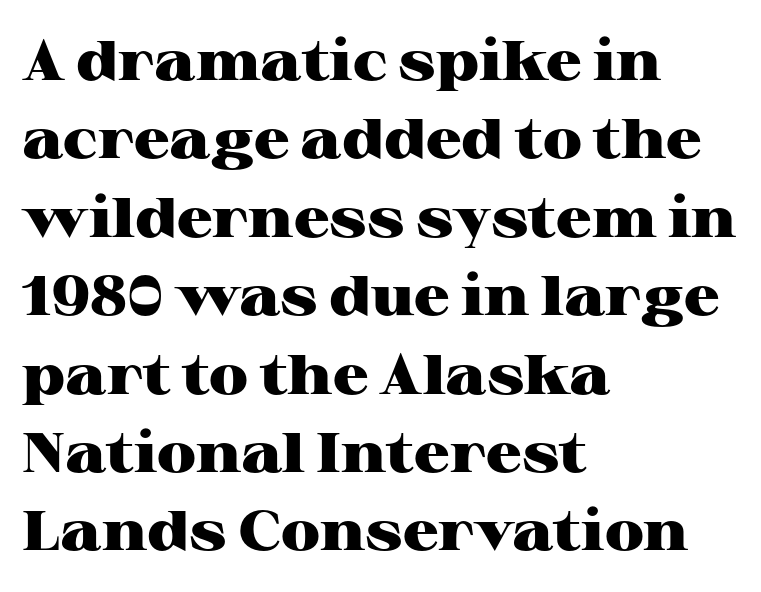
Proportional: the letters do not fall into vertical columns. Look at the tracking — it's just the regular setting, nothing added. Regarding leading, the lines here are spaced in the standard way. Small tapered or slab feet sit at the stroke ends, so this counts as serif. Weight: bold.
